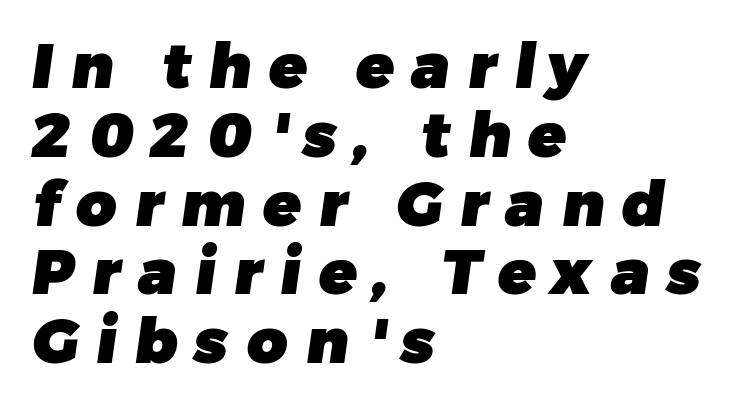
{"serif": "no", "bold": "yes", "weight": "heavy", "width": "normal", "stroke_contrast": "low", "x_height": "medium", "monospaced": "no", "underline": "no", "align": "left", "line_spacing": "tight", "line_spacing_ratio": 1.11, "letter_spacing": "wide", "letter_spacing_em": 0.29, "glyph_px": 62}
